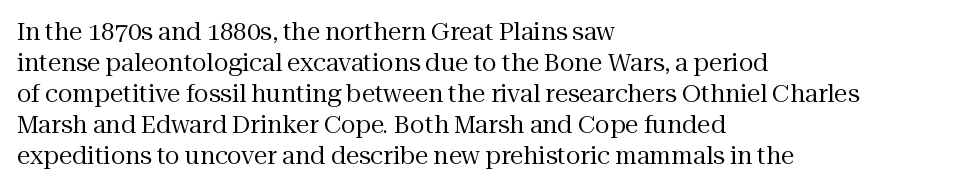
Q: Is the text bold? A: No.
Q: Is the text italic (slanted)? A: No, it is upright.
Q: Is the text underlined? A: No.
Q: How is the paragraph aligned? A: Left-aligned.
Q: Is the spacing between letters normal or unusually wide? A: Normal.
Q: Is the spacing between lines tight, normal or loose? A: Normal.
